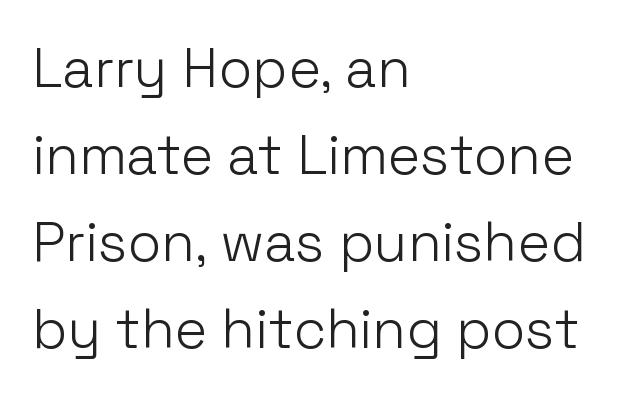
{"serif": "no", "italic": "no", "bold": "no", "weight": "light", "width": "normal", "stroke_contrast": "low", "x_height": "medium", "monospaced": "no", "underline": "no", "align": "left", "line_spacing": "normal", "line_spacing_ratio": 1.58, "letter_spacing": "normal", "letter_spacing_em": 0.0, "glyph_px": 55}
